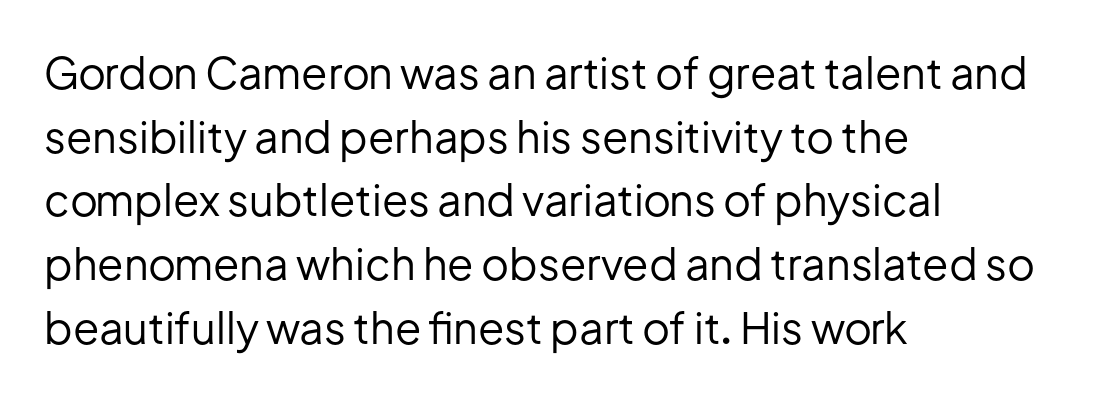
{"serif": "no", "italic": "no", "bold": "no", "weight": "regular", "width": "normal", "stroke_contrast": "low", "x_height": "medium", "monospaced": "no", "underline": "no", "align": "left", "line_spacing": "normal", "line_spacing_ratio": 1.48, "letter_spacing": "normal", "letter_spacing_em": 0.0, "glyph_px": 43}
